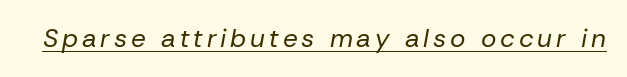
The cut favours lightness, reaching ordinary text weight at its darkest. Like a heading marked for emphasis, these lines bear an underscore. Italic? Definitely — the glyphs are oblique.
